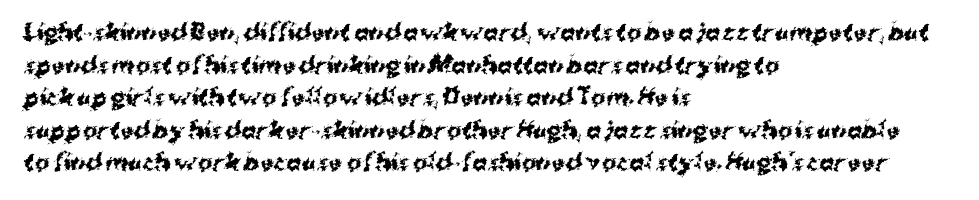
{"bold": "yes", "underline": "no", "align": "left", "line_spacing": "normal", "line_spacing_ratio": 1.48, "letter_spacing": "normal", "letter_spacing_em": 0.0, "glyph_px": 22}
